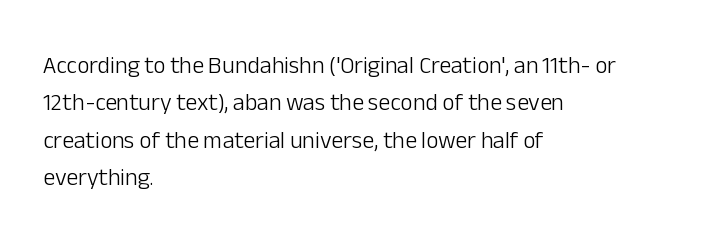
Evenly set lines give the paragraph a standard silhouette. Here the glyphs are tracked normally, forming tight word shapes. Rule under the text: the space is simply empty. Italic? Not at all — the glyphs are vertical. These glyphs show unthickened strokes, regular width or finer.
